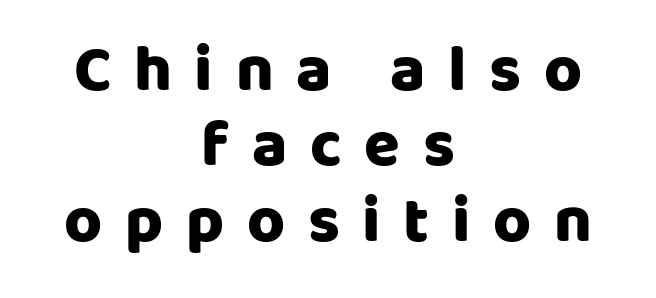
The image shows 65 px heavy sans-serif type, upright; set centered, line spacing 1.16x, unusually wide letter spacing (+0.35 em), not underlined; low stroke contrast and a large x-height.
